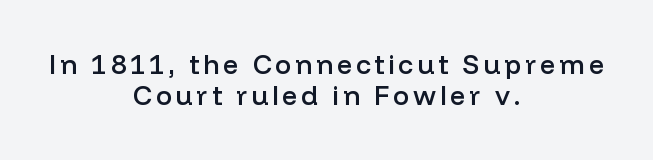
{"italic": "no", "bold": "semi", "underline": "no", "align": "center", "line_spacing_ratio": 1.16, "glyph_px": 27}
